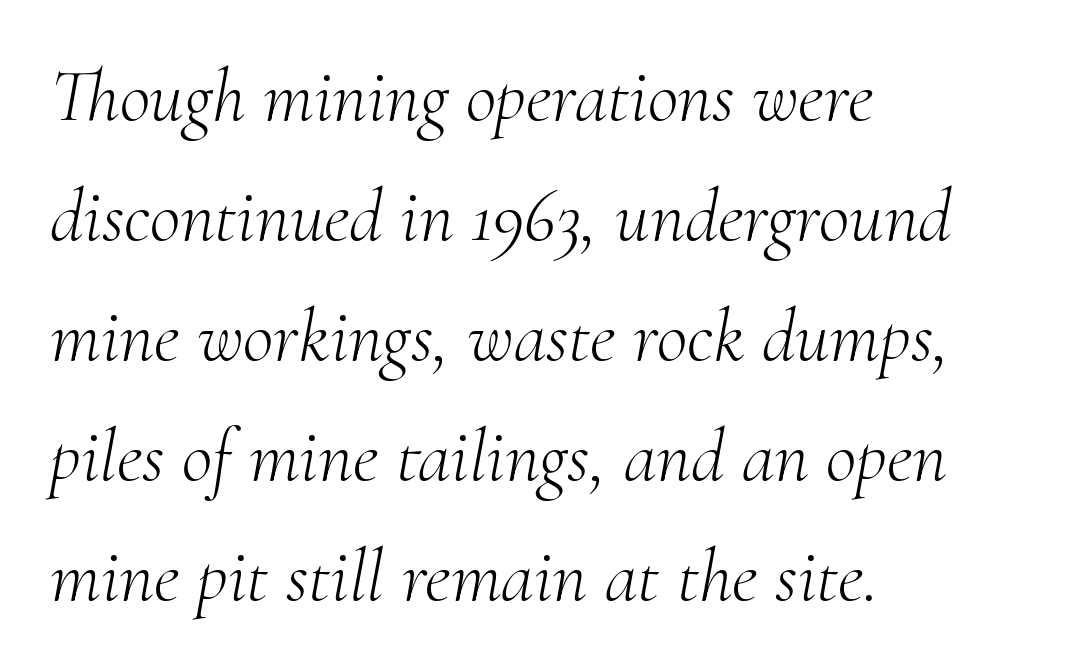
The image shows 75 px light serif type, italic (leaning right); set left-aligned, normal line spacing (1.6x), normal letter spacing, not underlined; medium stroke contrast and a small x-height.
